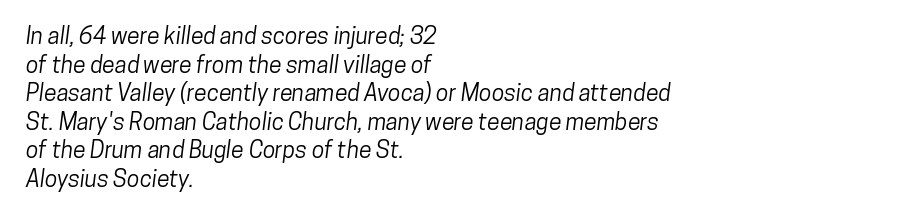
Compared with a centered layout, this one pins lines to the left instead. The glyphs are unaccompanied by any horizontal stroke below them. Letter spacing: default.
